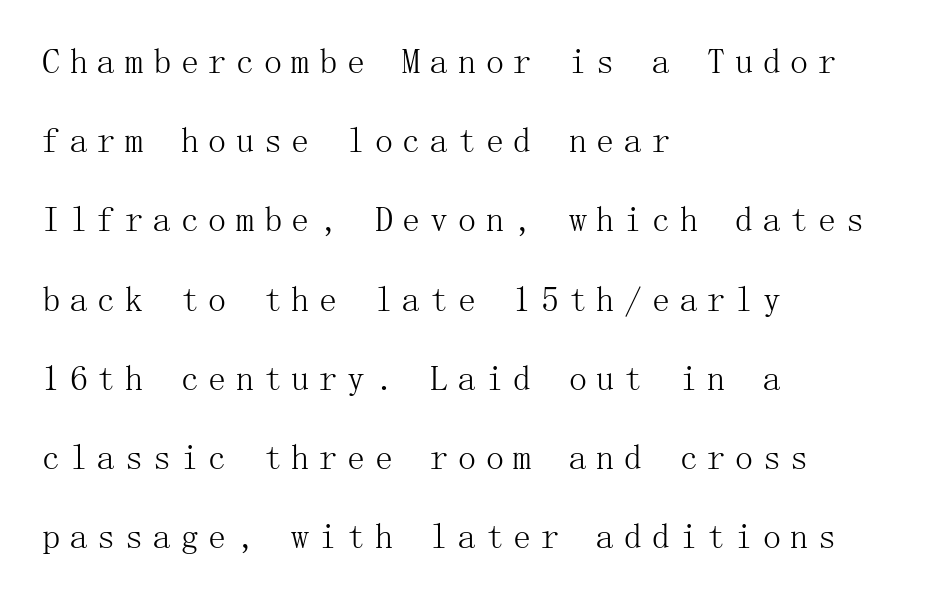
The image shows 36 px light serif type, upright; set left-aligned, loose line spacing (2.2x), unusually wide letter spacing (+0.27 em), not underlined; medium stroke contrast and a medium x-height.
